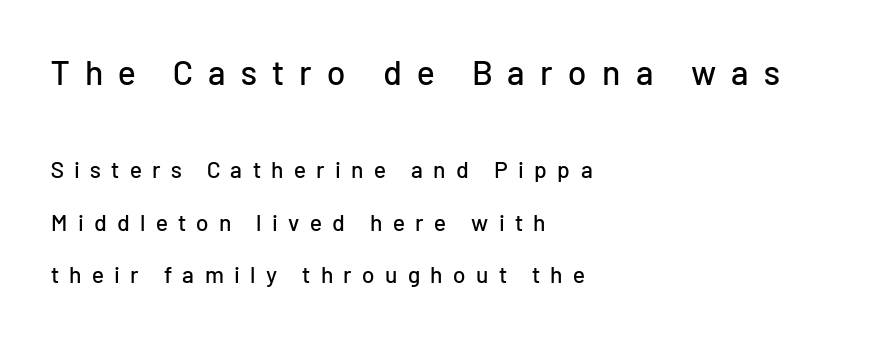
The image shows 34 px sans-serif type, upright; set left-aligned, loose line spacing (2.27x), unusually wide letter spacing (+0.45 em), not underlined; the first (top) block is 1.48x larger; low stroke contrast and a medium x-height.
